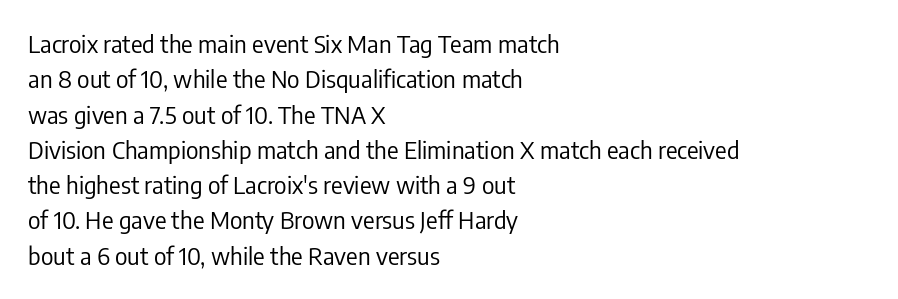
Q: Is the text bold? A: No.
Q: Is the text italic (slanted)? A: No, it is upright.
Q: Is the text underlined? A: No.
Q: How is the paragraph aligned? A: Left-aligned.
Q: Is the spacing between letters normal or unusually wide? A: Normal.
Q: Is the spacing between lines tight, normal or loose? A: Normal.
